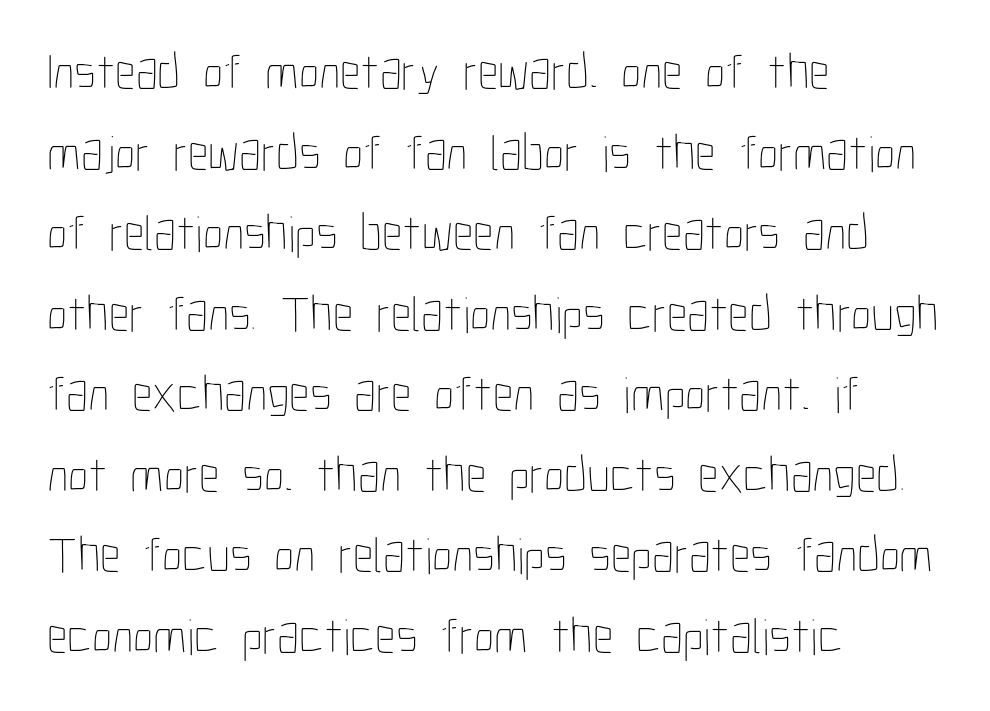
Letter spacing: default. Vertically, the passage feels balanced, rows spaced as you'd expect. Typeset ragged right — the left edge is the straight one. Posture: straight, roman, zero tilt. Unbolded letterforms with no extra heft. This sample has the flowing, uneven cadence of proportional lettering.
